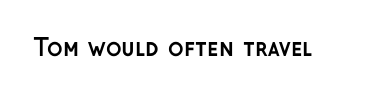
Notice how thick the strokes are: this is what a full bold looks like. In terms of letterspacing, this is plain default setting. The specimen omits any rule beneath the text block's lines. The lettering stays uniformly vertical, giving the passage a roman look.
